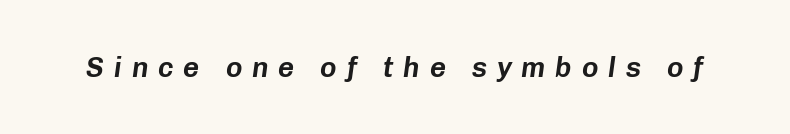
Q: Is the text italic (slanted)? A: Yes, it leans right by about 8 degrees.
Q: Is the text underlined? A: No.
Q: Is the spacing between letters normal or unusually wide? A: Unusually wide.
Q: Width (condensed, normal, or wide)? A: Normal.
Q: Stroke contrast? A: Low.
Q: x-height? A: Medium.
Q: Monospaced? A: No.
